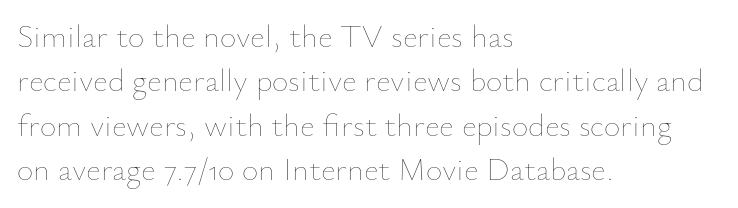
The image shows 32 px thin type, upright; set left-aligned, normal line spacing (1.39x), normal letter spacing, not underlined; low stroke contrast and a small x-height.
